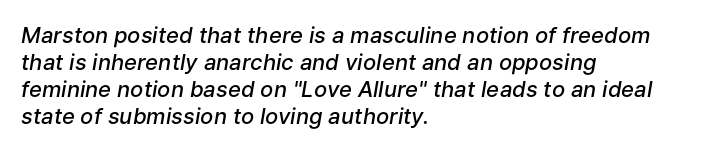
Q: Is the text bold? A: Semi-bold.
Q: Is the text italic (slanted)? A: Yes, it leans right by about 9 degrees.
Q: Is the text underlined? A: No.
Q: How is the paragraph aligned? A: Left-aligned.
Q: Is the spacing between letters normal or unusually wide? A: Normal.
